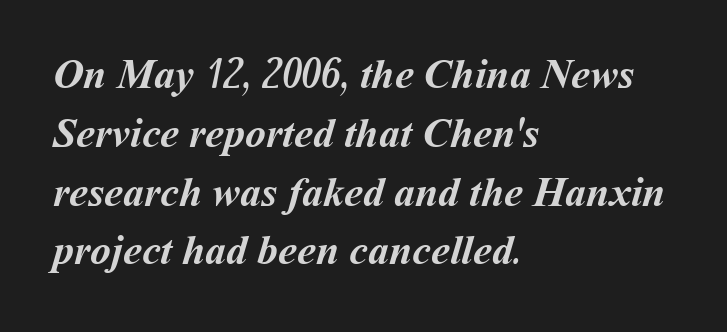
{"bold": "yes", "weight": "semibold", "width": "normal", "stroke_contrast": "medium", "x_height": "medium", "monospaced": "no", "underline": "no", "align": "left", "line_spacing": "normal", "line_spacing_ratio": 1.4, "letter_spacing": "normal", "letter_spacing_em": 0.0, "glyph_px": 42}
